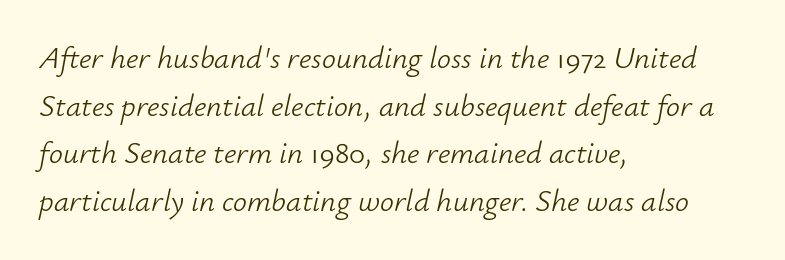
{"italic": "yes", "lean": "right", "slant_degrees": 12, "bold": "no", "weight": "light", "width": "normal", "stroke_contrast": "low", "x_height": "small", "monospaced": "no", "underline": "no", "align": "left", "line_spacing": "normal", "line_spacing_ratio": 1.54, "letter_spacing": "normal", "letter_spacing_em": 0.0, "glyph_px": 31}
